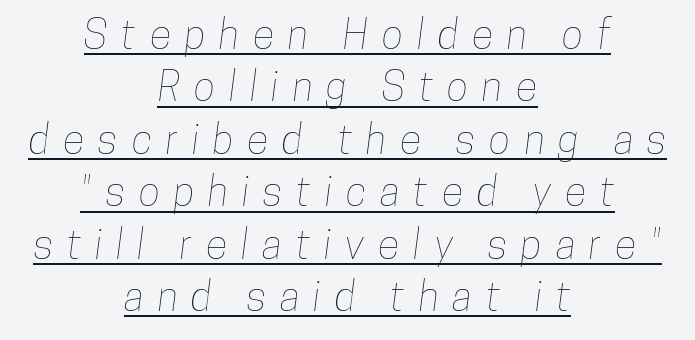
The image shows 40 px condensed type; set centered, normal line spacing (1.31x), unusually wide letter spacing (+0.35 em), underlined; low stroke contrast and a medium x-height.
